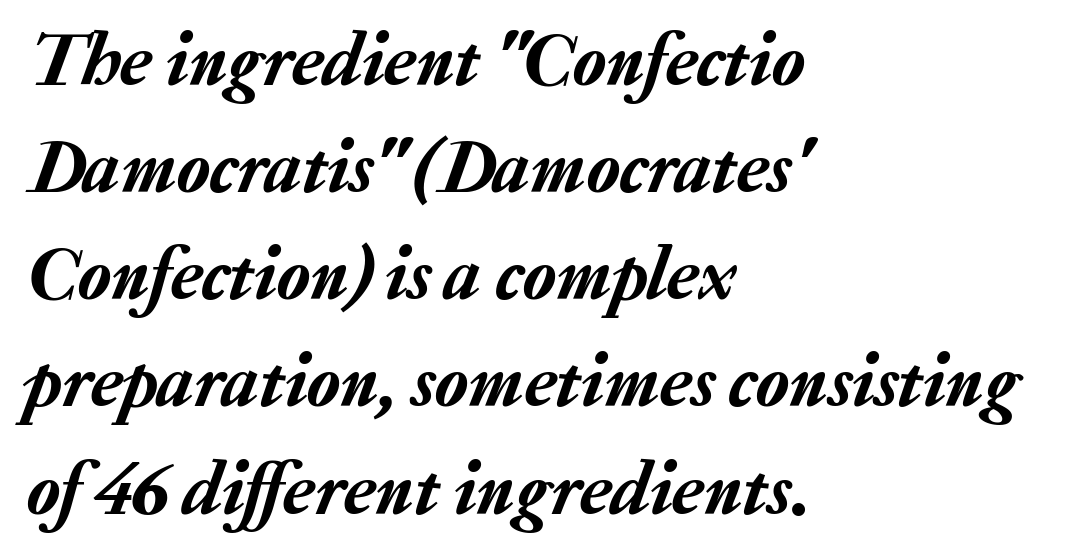
{"italic": "yes", "lean": "right", "slant_degrees": 20, "width": "normal", "stroke_contrast": "low", "x_height": "medium", "monospaced": "no", "underline": "no", "align": "left", "line_spacing": "normal", "line_spacing_ratio": 1.41, "letter_spacing": "normal", "letter_spacing_em": 0.0, "glyph_px": 76}
